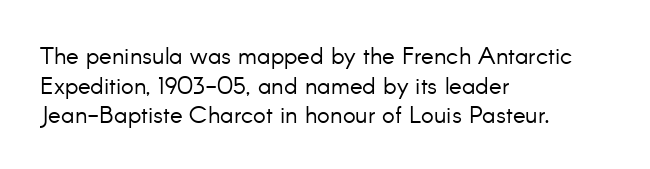
Words appear dense and cohesive because spacing is normal. Stem width sits at or under what a default text font uses. Honestly, there is no underline to notice here at all. The lettering stays uniformly vertical, giving the passage a roman look.
